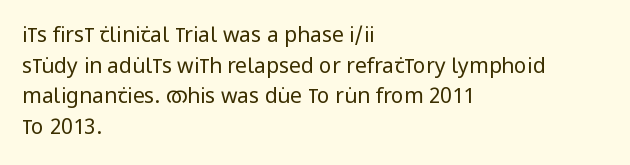
Q: Is the text bold? A: No.
Q: Is the text italic (slanted)? A: No, it is upright.
Q: Is the text underlined? A: No.
Q: How is the paragraph aligned? A: Left-aligned.
Q: Is the spacing between letters normal or unusually wide? A: Normal.
Q: Is the spacing between lines tight, normal or loose? A: Normal.
